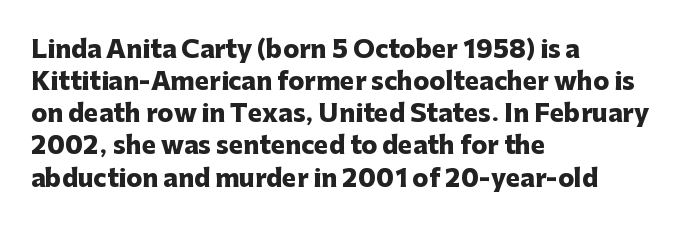
{"italic": "no", "bold": "yes", "underline": "no", "align": "left", "line_spacing": "normal", "line_spacing_ratio": 1.34, "letter_spacing": "normal", "letter_spacing_em": 0.0, "glyph_px": 24}
